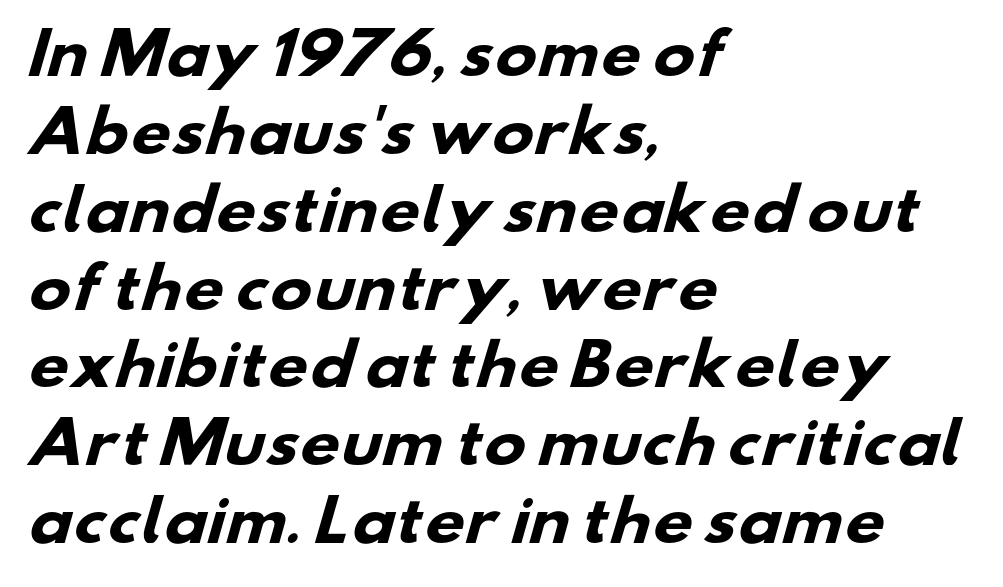
The image shows 56 px heavy, wide sans-serif type; set left-aligned, normal line spacing (1.39x), normal letter spacing, not underlined; low stroke contrast and a small x-height.
